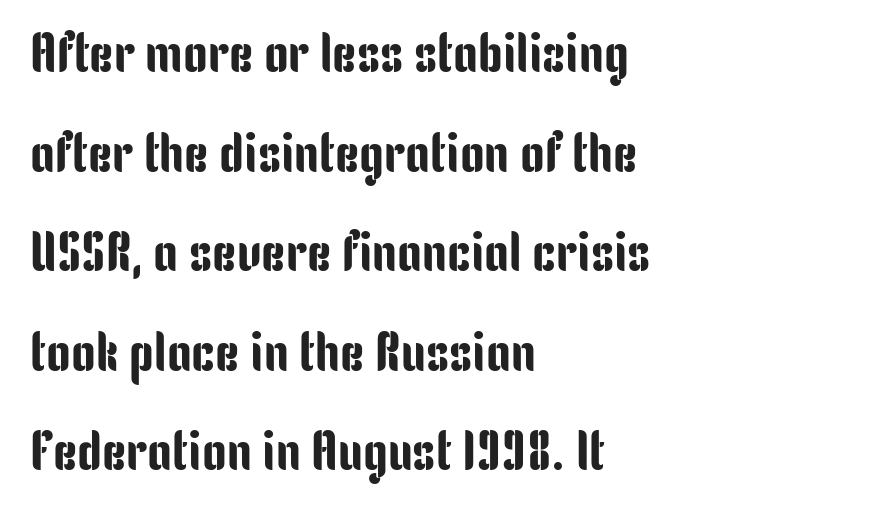
Q: Is the text italic (slanted)? A: No, it is upright.
Q: Is the typeface a serif or a sans-serif typeface? A: Sans-serif.
Q: Is the text underlined? A: No.
Q: How is the paragraph aligned? A: Left-aligned.
Q: Is the spacing between letters normal or unusually wide? A: Normal.
Q: Width (condensed, normal, or wide)? A: Condensed.
Q: Stroke contrast? A: Low.
Q: x-height? A: Medium.
Q: Monospaced? A: No.
